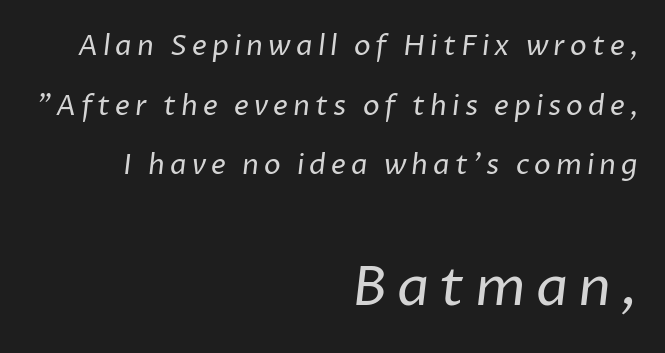
Just letters on the line, the space beneath them empty. Varying glyph widths throughout — classic text-font behaviour. The setting favours the right margin, as signatures and pull-quotes sometimes do. No letter is thick-stroked: the sample isn't bold.
